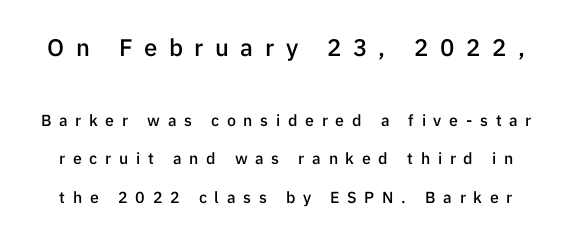
{"italic": "no", "bold": "semi", "underline": "no", "line_spacing": "loose", "line_spacing_ratio": 2.43, "letter_spacing": "wide", "letter_spacing_em": 0.48, "larger_block": "first", "size_ratio": 1.5, "glyph_px": 24}
